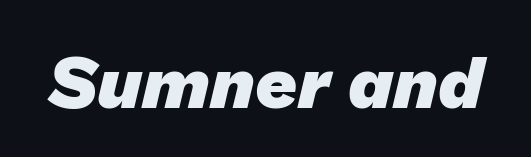
The passage shown is typed in a proportional face where columns would drift. Every letter is thick-stroked: bold, no question. The specimen omits any rule beneath the text block's lines. Does extra space separate the letters? No, they use regular spacing.
